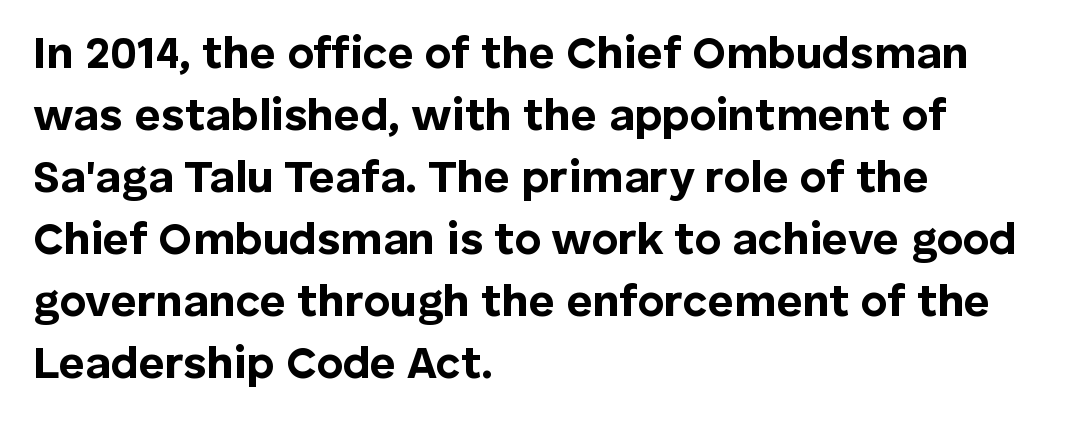
The image shows 45 px bold sans-serif type, upright; set left-aligned, normal line spacing (1.38x), normal letter spacing, not underlined; low stroke contrast and a medium x-height.
